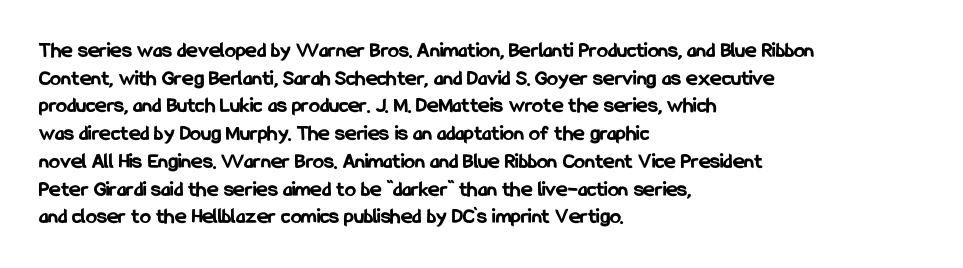
The image shows 22 px bold type, upright; set left-aligned, normal line spacing (1.26x), normal letter spacing, not underlined.
